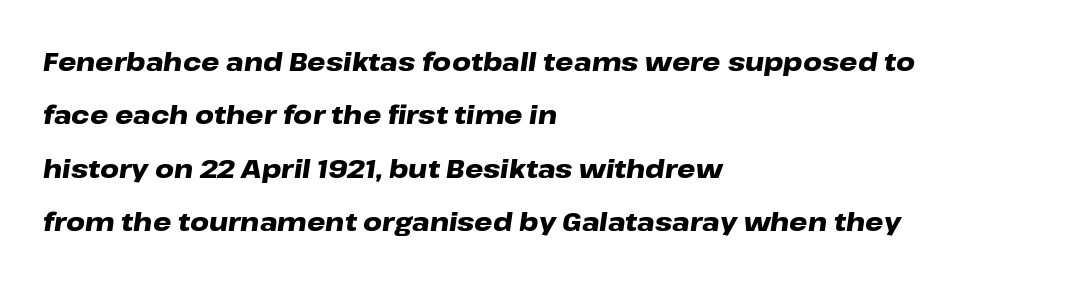
The image shows 26 px bold type, italic (leaning right); set left-aligned, loose line spacing (2.05x), normal letter spacing, not underlined.
